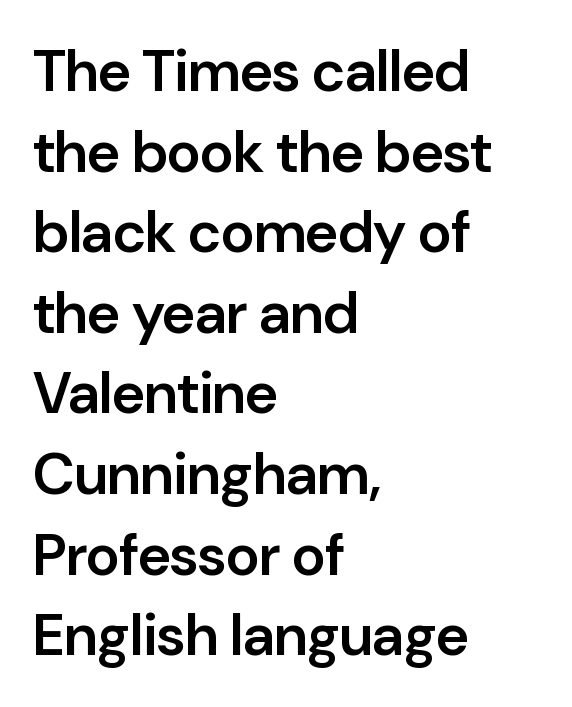
{"serif": "no", "italic": "no", "bold": "semi", "weight": "semibold", "width": "normal", "stroke_contrast": "low", "x_height": "medium", "monospaced": "no", "underline": "no", "align": "left", "line_spacing": "normal", "line_spacing_ratio": 1.39, "letter_spacing": "normal", "letter_spacing_em": 0.0, "glyph_px": 58}
